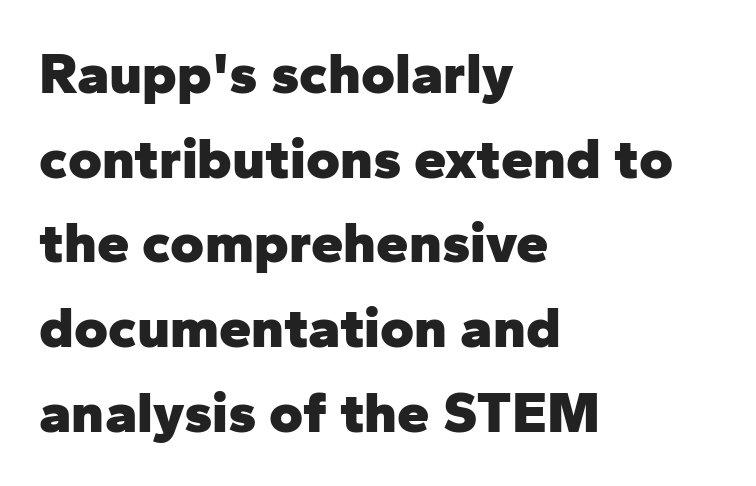
{"serif": "no", "italic": "no", "bold": "yes", "weight": "heavy", "width": "normal", "stroke_contrast": "low", "x_height": "medium", "monospaced": "no", "underline": "no", "align": "left", "line_spacing": "normal", "line_spacing_ratio": 1.46, "letter_spacing": "normal", "letter_spacing_em": 0.0, "glyph_px": 58}
